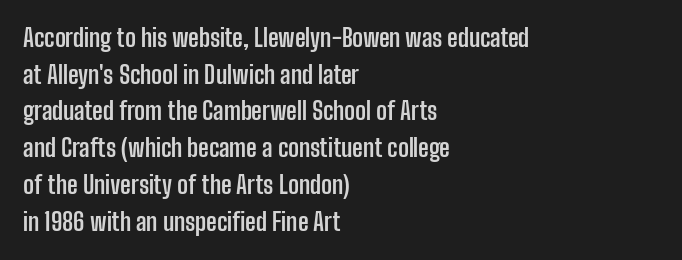
A typesetter would call this zero additional tracking. The letters stand upright; this is a roman face. Regular leading. The passage is arranged the way most books set body copy — flush left. Rule under the text: the space is simply empty. Strokes here are thick enough to call this a true bold.
